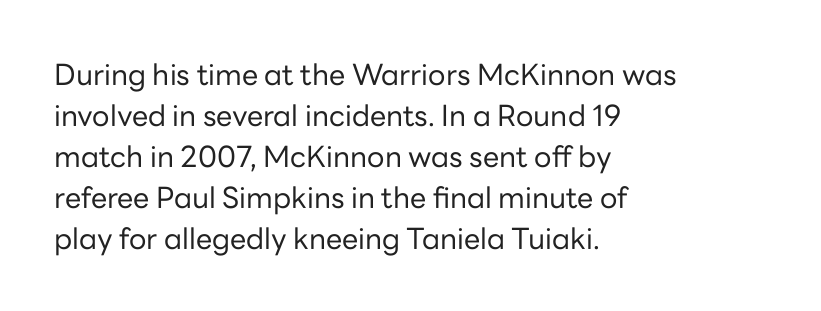
Q: Is the text bold? A: No.
Q: Is the text italic (slanted)? A: No, it is upright.
Q: Is the typeface a serif or a sans-serif typeface? A: Sans-serif.
Q: Is the text underlined? A: No.
Q: How is the paragraph aligned? A: Left-aligned.
Q: Is the spacing between letters normal or unusually wide? A: Normal.
Q: Is the spacing between lines tight, normal or loose? A: Normal.
Q: Width (condensed, normal, or wide)? A: Normal.
Q: Stroke contrast? A: Low.
Q: x-height? A: Medium.
Q: Monospaced? A: No.
